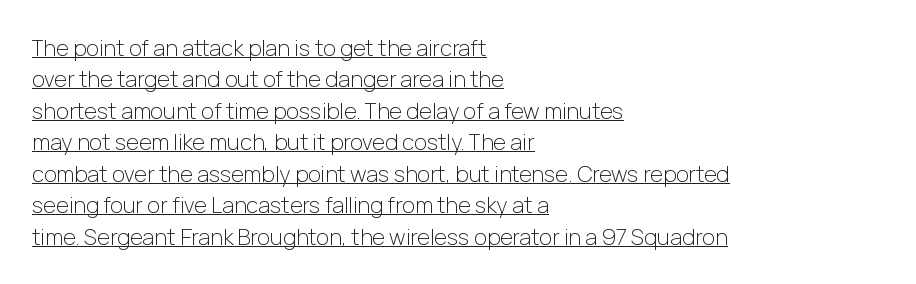
The weight would be labelled regular, book, light, or lighter still. Looks like someone drew a line under every word here. Line beginnings align vertically; line endings do not. This is roman type, the default non-slanted kind.
